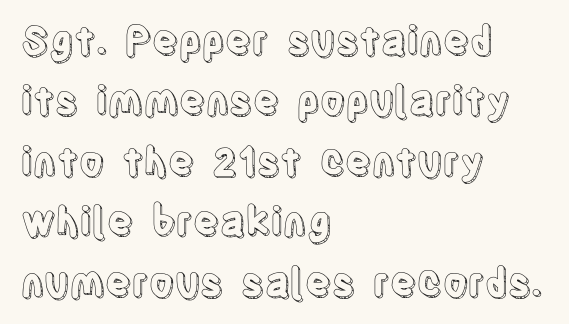
The image shows 39 px condensed type, upright; set left-aligned, normal line spacing (1.55x), normal letter spacing, not underlined; a large x-height.
